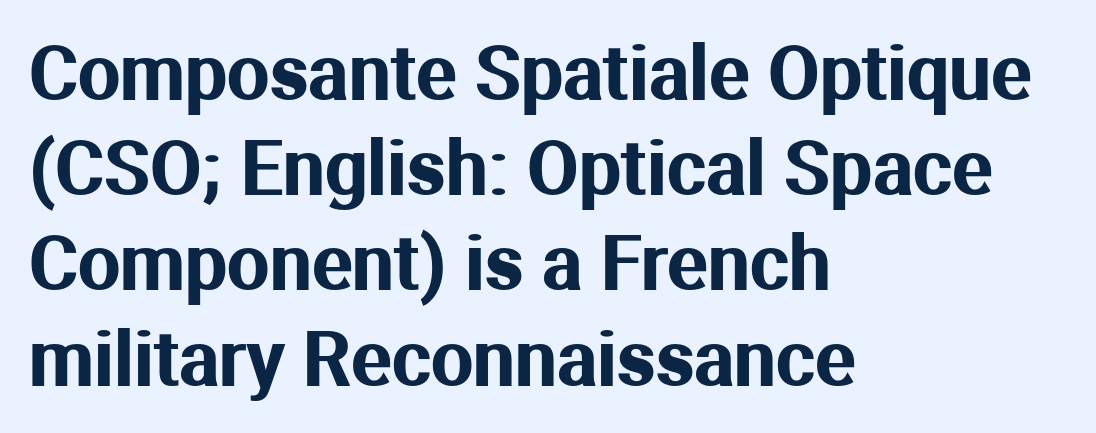
Q: Is the text italic (slanted)? A: No, it is upright.
Q: Is the typeface a serif or a sans-serif typeface? A: Sans-serif.
Q: Is the text underlined? A: No.
Q: How is the paragraph aligned? A: Left-aligned.
Q: Is the spacing between letters normal or unusually wide? A: Normal.
Q: Is the spacing between lines tight, normal or loose? A: Normal.
Q: Width (condensed, normal, or wide)? A: Normal.
Q: Stroke contrast? A: Medium.
Q: x-height? A: Medium.
Q: Monospaced? A: No.
